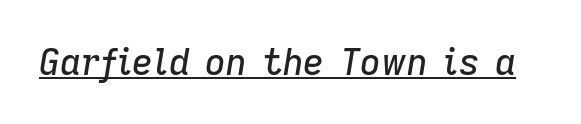
Looking at the ascenders, they clearly lean. The sample's only ornament is a line tracing under the words. You could call the tracking neutral — neither tight nor loose. Character widths vary here, with narrow letters taking less room than wide ones.
